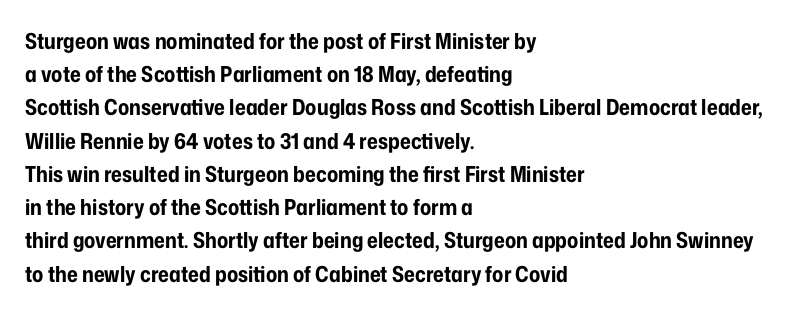
The image shows 22 px bold type, upright; set left-aligned, normal line spacing (1.51x), normal letter spacing, not underlined.
